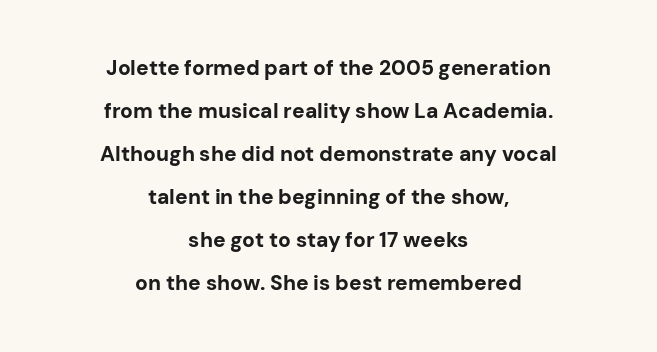
The image shows 21 px bold type, upright; set centered, loose line spacing (2.05x), normal letter spacing, not underlined.
